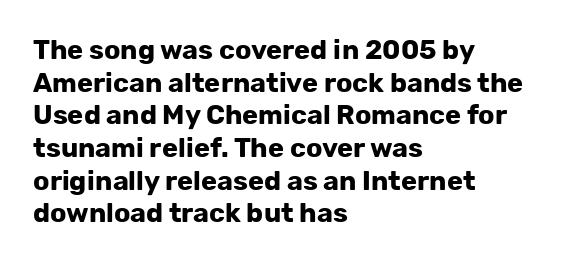
{"italic": "no", "bold": "yes", "underline": "no", "align": "left", "line_spacing_ratio": 1.21, "letter_spacing": "normal", "letter_spacing_em": 0.0, "glyph_px": 27}
